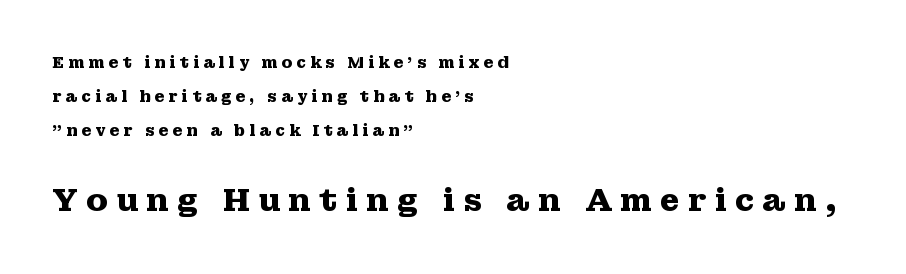
Tracking here is generous; glyphs stand well apart from one another. Each letter keeps its own natural width here, so spacing adapts to shape. This is heavy type, rendered in bold. The passage shown stacks its lines with a broad gap. A student would call this left alignment; a typographer would say flush left, rag right. The passage shown begins with its smaller block and ends with its larger one.
